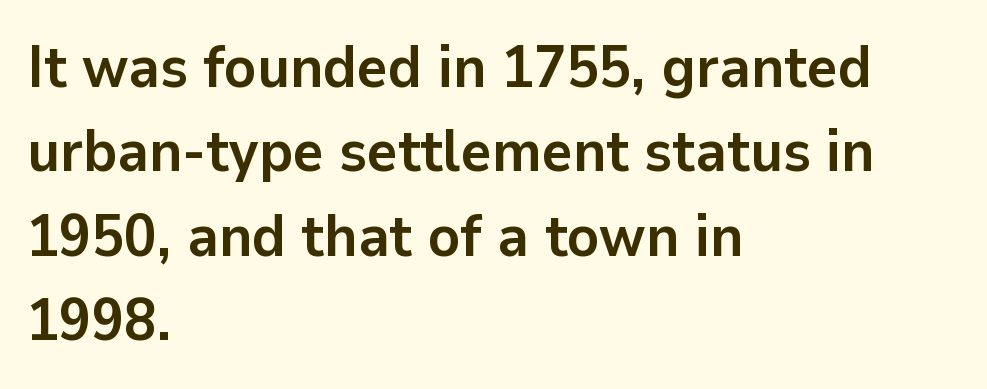
Q: Is the text bold? A: Yes.
Q: Is the text italic (slanted)? A: No, it is upright.
Q: Is the typeface a serif or a sans-serif typeface? A: Sans-serif.
Q: Is the text underlined? A: No.
Q: How is the paragraph aligned? A: Left-aligned.
Q: Is the spacing between letters normal or unusually wide? A: Normal.
Q: Is the spacing between lines tight, normal or loose? A: Normal.
Q: Width (condensed, normal, or wide)? A: Normal.
Q: Stroke contrast? A: Low.
Q: x-height? A: Medium.
Q: Monospaced? A: No.
